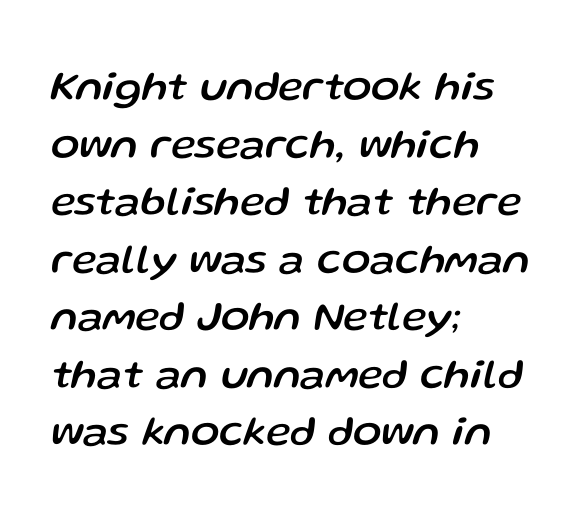
{"italic": "yes", "lean": "right", "slant_degrees": 13, "width": "normal", "stroke_contrast": "low", "x_height": "medium", "monospaced": "no", "underline": "no", "align": "left", "line_spacing": "normal", "line_spacing_ratio": 1.37, "letter_spacing": "normal", "letter_spacing_em": 0.0, "glyph_px": 42}
